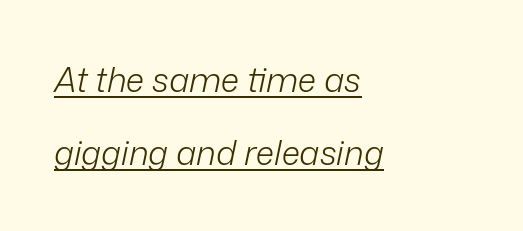
Character widths vary here, with narrow letters taking less room than wide ones. A typesetter would mark this as italic. Vertically, the passage feels expansive, rows floating well apart. Check the space under the baseline: a stroke is drawn there. No extra tracking has been applied to these lines. Is the block centered? No — it sits flush against the left margin.
